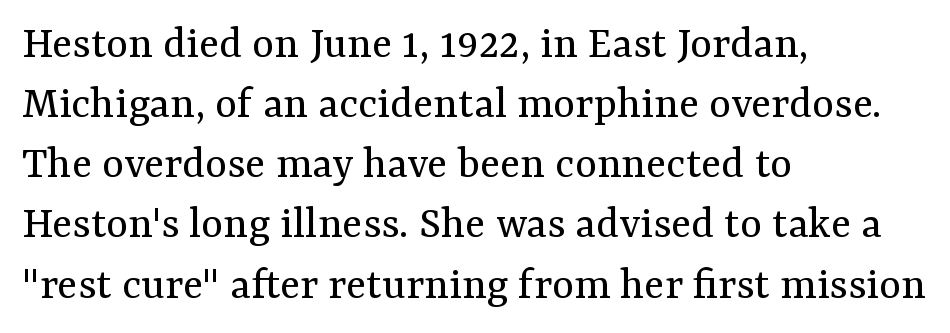
Glyph-to-glyph distance matches everyday printed text. Varying glyph widths throughout — classic text-font behaviour. The type family on display is of the serif kind. Line starts are locked; line ends wander. This sample uses an upright cut, with every glyph sitting square on the baseline. No chunkiness to these letters — they're not bold.
